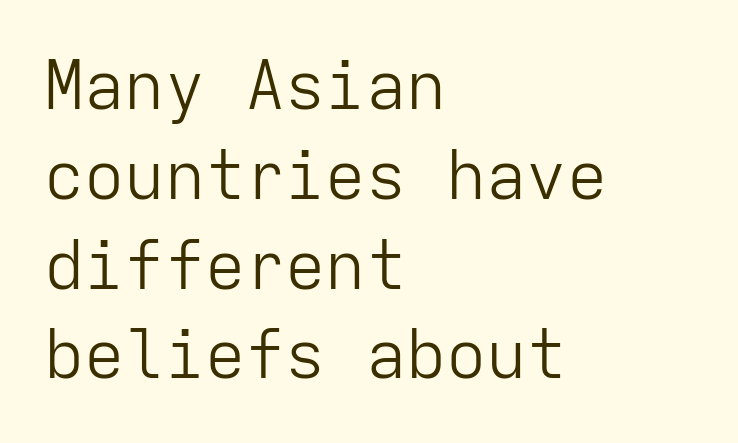
Caption: multi-line text, flush left, ragged right. The letterforms sit shoulder to shoulder at normal distance. This rendering employs a face without finishing strokes, i.e., a sans-serif. Ink coverage per letter is moderate at most. These lines are rendered in a fixed-pitch font.
